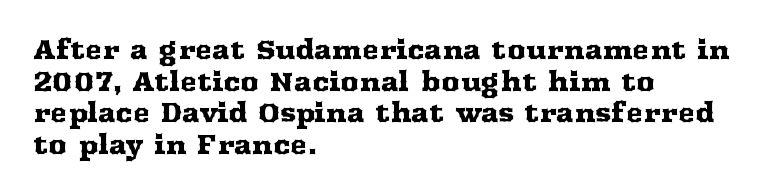
The lettering stays uniformly vertical, giving the passage a roman look. The baseline area is clear. The setting favours the left margin, as ordinary paragraphs usually do. These lines keep a tight, regular rhythm from letter to letter.
